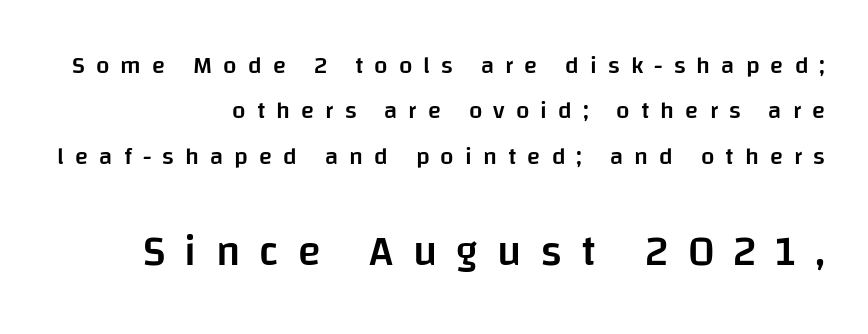
Is the block centered? No — it sits flush against the right margin. Unmarked baselines from the first word to the last. This sample uses a sans-serif face. Note the varied advance widths — an 'i' is clearly narrower than an 'm'.
